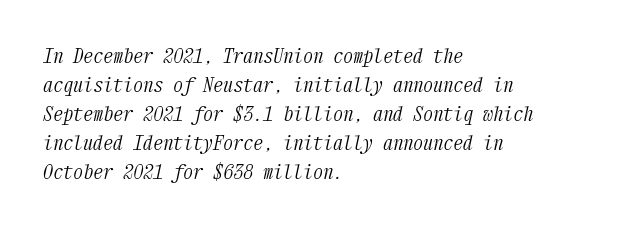
{"italic": "yes", "lean": "right", "slant_degrees": 12, "bold": "no", "underline": "no", "align": "left", "line_spacing": "normal", "line_spacing_ratio": 1.45, "letter_spacing": "normal", "letter_spacing_em": 0.0, "glyph_px": 20}
